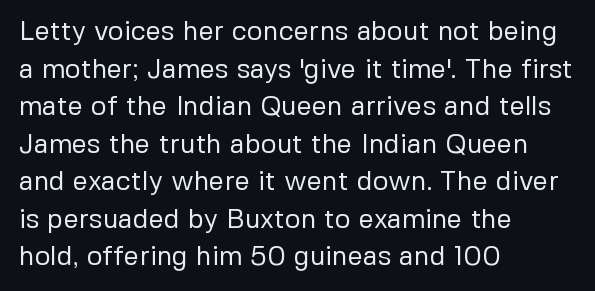
{"italic": "no", "bold": "no", "underline": "no", "align": "left", "line_spacing": "normal", "line_spacing_ratio": 1.39, "letter_spacing": "normal", "letter_spacing_em": 0.0, "glyph_px": 27}
